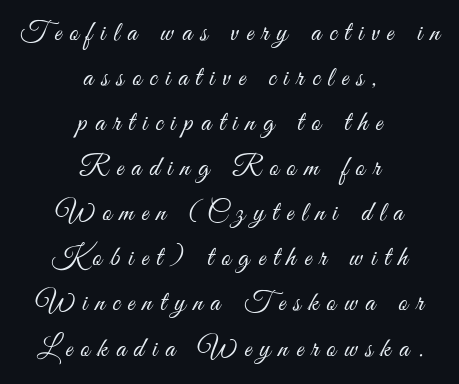
{"serif": "no", "bold": "no", "weight": "light", "width": "condensed", "stroke_contrast": "medium", "x_height": "small", "monospaced": "no", "underline": "no", "align": "center", "line_spacing": "normal", "line_spacing_ratio": 1.61, "letter_spacing": "wide", "letter_spacing_em": 0.29, "glyph_px": 28}
